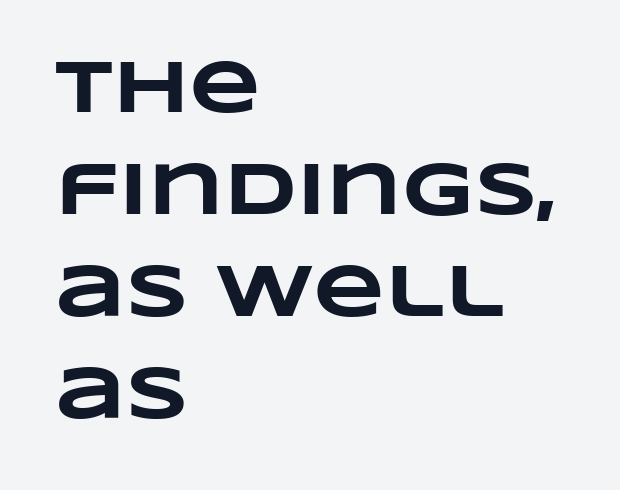
Q: Is the text bold? A: Yes.
Q: Is the text underlined? A: No.
Q: How is the paragraph aligned? A: Left-aligned.
Q: Is the spacing between letters normal or unusually wide? A: Normal.
Q: Is the spacing between lines tight, normal or loose? A: Normal.
Q: Width (condensed, normal, or wide)? A: Wide.
Q: Stroke contrast? A: Low.
Q: x-height? A: Large.
Q: Monospaced? A: No.
